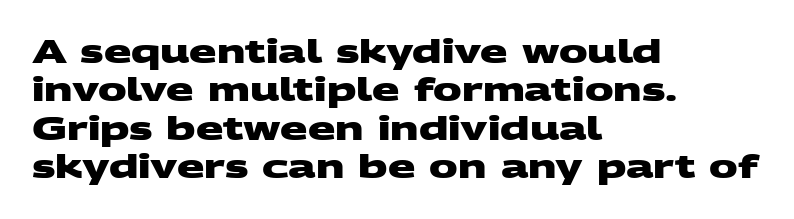
Rule under the text: the space is simply empty. These lines keep a tight, regular rhythm from letter to letter. Character widths vary here, with narrow letters taking less room than wide ones. Alignment: flush left. The sample has been set heavy, in full bold.
